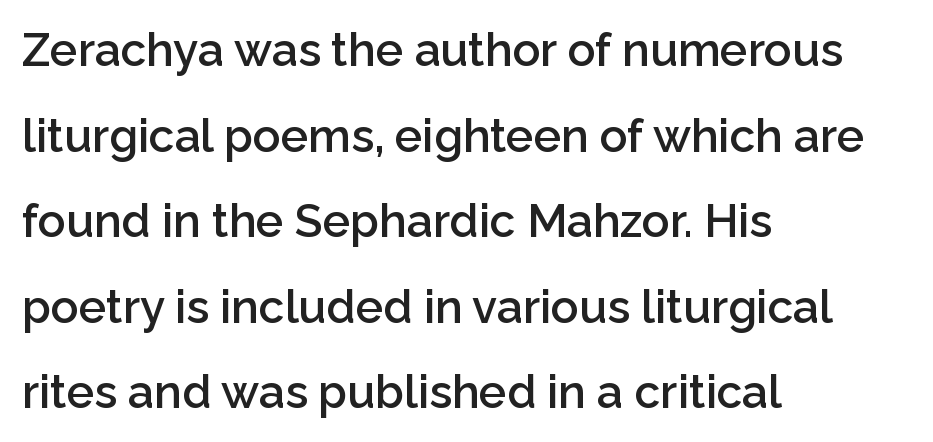
Q: Is the text bold? A: Semi-bold.
Q: Is the text italic (slanted)? A: No, it is upright.
Q: Is the typeface a serif or a sans-serif typeface? A: Sans-serif.
Q: Is the text underlined? A: No.
Q: How is the paragraph aligned? A: Left-aligned.
Q: Is the spacing between letters normal or unusually wide? A: Normal.
Q: Width (condensed, normal, or wide)? A: Normal.
Q: Stroke contrast? A: Low.
Q: x-height? A: Medium.
Q: Monospaced? A: No.
